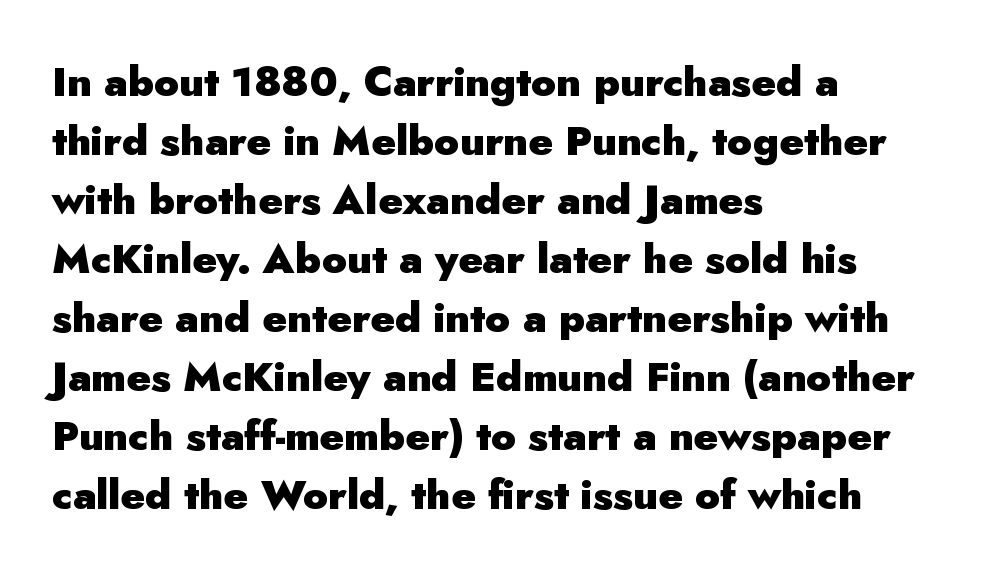
Q: Is the text bold? A: Yes.
Q: Is the text italic (slanted)? A: No, it is upright.
Q: Is the typeface a serif or a sans-serif typeface? A: Sans-serif.
Q: Is the text underlined? A: No.
Q: How is the paragraph aligned? A: Left-aligned.
Q: Is the spacing between letters normal or unusually wide? A: Normal.
Q: Is the spacing between lines tight, normal or loose? A: Normal.
Q: Width (condensed, normal, or wide)? A: Normal.
Q: Stroke contrast? A: Low.
Q: x-height? A: Small.
Q: Monospaced? A: No.
